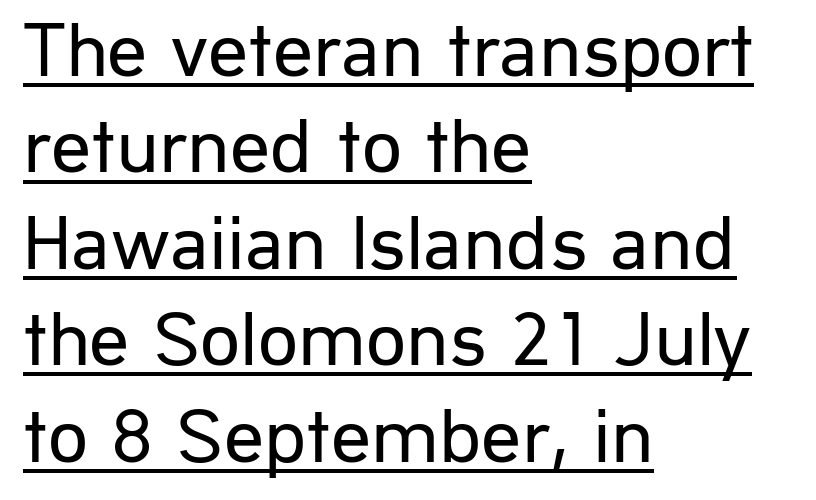
The image shows 79 px regular-weight sans-serif type, upright; set left-aligned, line spacing 1.22x, normal letter spacing, underlined; low stroke contrast and a medium x-height.
